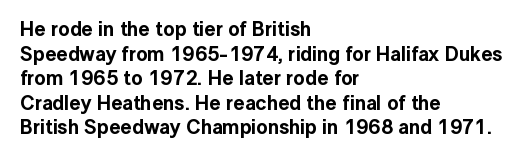
Q: Is the text italic (slanted)? A: No, it is upright.
Q: Is the text underlined? A: No.
Q: How is the paragraph aligned? A: Left-aligned.
Q: Is the spacing between letters normal or unusually wide? A: Normal.
